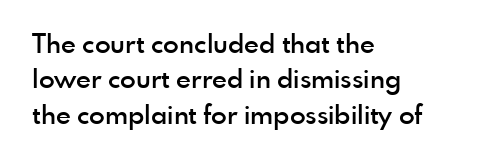
Quick note: underline off. Is the letter spacing exaggerated? No — it looks like the ordinary default. Each new line begins a customary step beneath the previous one. Its strokes are somewhat broadened, the hallmark of semibold type.
